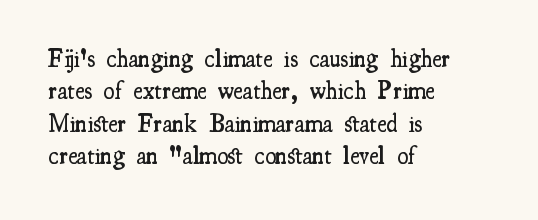
{"italic": "no", "bold": "semi", "underline": "no", "align": "left", "line_spacing": "normal", "line_spacing_ratio": 1.3, "letter_spacing": "normal", "letter_spacing_em": 0.0, "glyph_px": 25}
